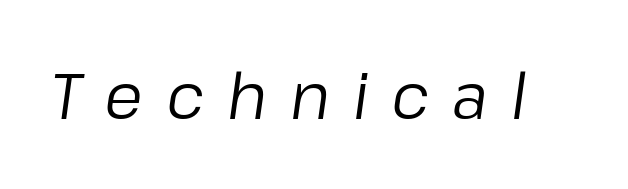
The image shows 63 px regular-weight type, italic (leaning right); set unusually wide letter spacing (+0.36 em), not underlined; low stroke contrast and a medium x-height.
